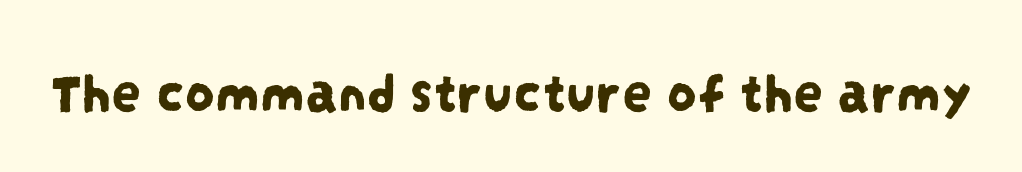
{"serif": "no", "width": "condensed", "stroke_contrast": "low", "x_height": "large", "monospaced": "no", "underline": "no", "letter_spacing": "normal", "letter_spacing_em": 0.0, "glyph_px": 59}
